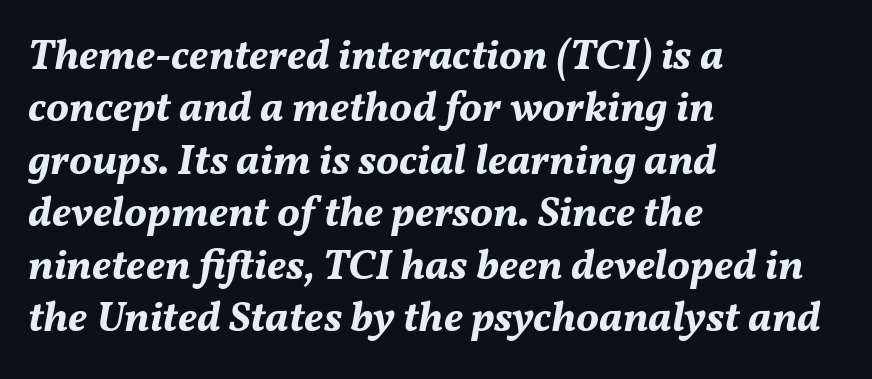
The image shows 43 px bold type, italic (leaning right); set left-aligned, line spacing 1.22x, normal letter spacing, not underlined; medium stroke contrast and a medium x-height.
